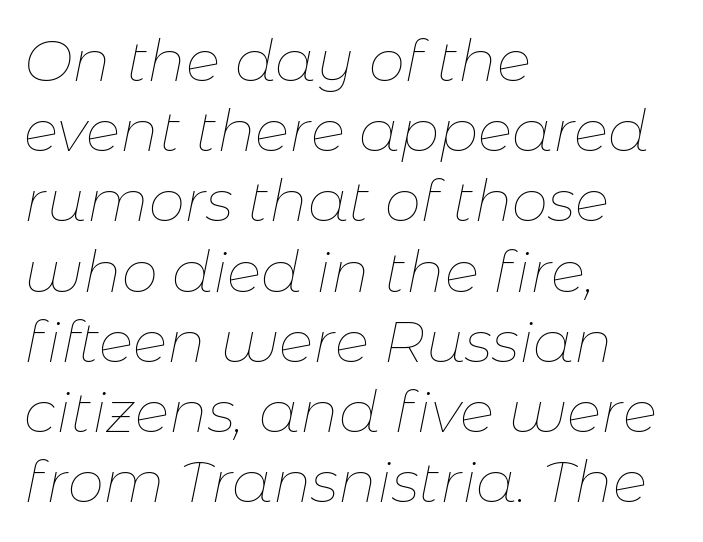
{"italic": "yes", "lean": "right", "slant_degrees": 11, "bold": "no", "weight": "thin", "width": "normal", "stroke_contrast": "low", "x_height": "medium", "monospaced": "no", "underline": "no", "align": "left", "line_spacing_ratio": 1.21, "letter_spacing": "normal", "letter_spacing_em": 0.0, "glyph_px": 58}
